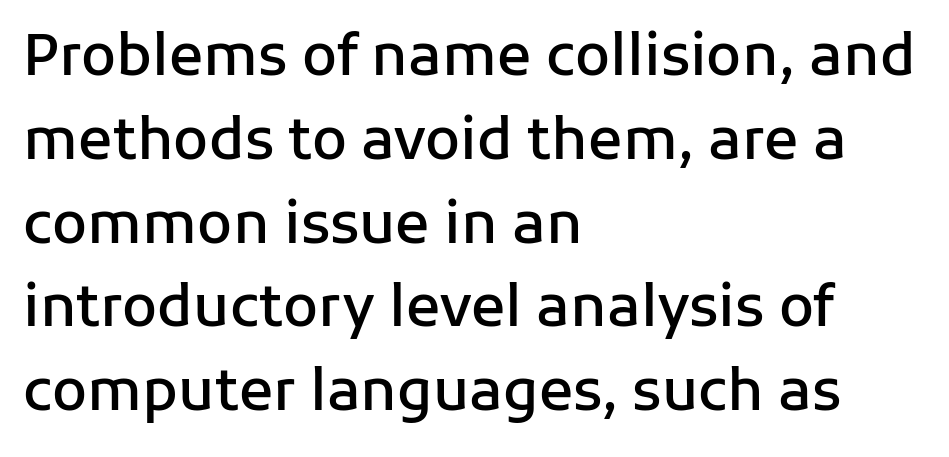
Q: Is the text bold? A: Semi-bold.
Q: Is the text italic (slanted)? A: No, it is upright.
Q: Is the typeface a serif or a sans-serif typeface? A: Sans-serif.
Q: Is the text underlined? A: No.
Q: How is the paragraph aligned? A: Left-aligned.
Q: Is the spacing between letters normal or unusually wide? A: Normal.
Q: Is the spacing between lines tight, normal or loose? A: Normal.
Q: Width (condensed, normal, or wide)? A: Normal.
Q: Stroke contrast? A: Low.
Q: x-height? A: Medium.
Q: Monospaced? A: No.
